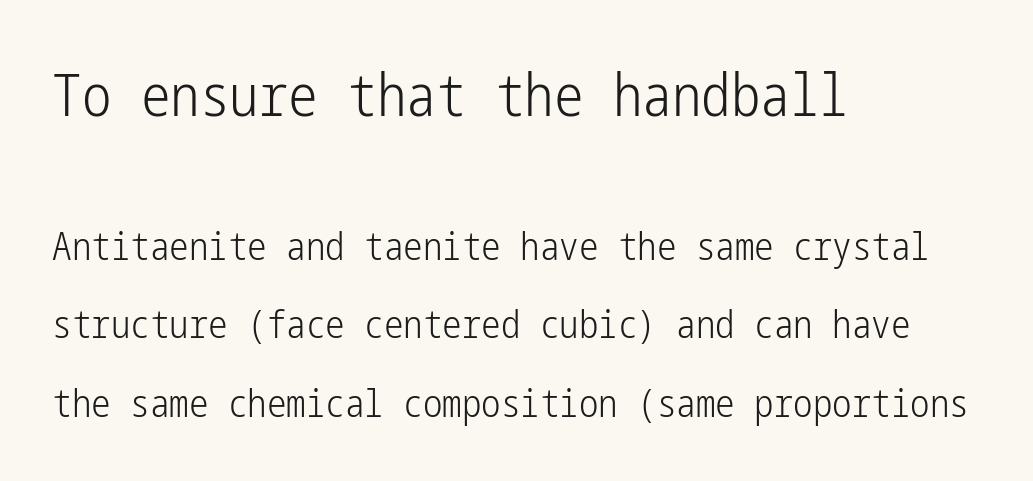
A typesetter would call this leading open, well beyond the default. The passage is arranged the way most books set body copy — flush left. Each word holds together tightly as a unit, with standard inter-letter gaps. Nope, not italic — everything's standing straight. The typeface has the unassuming heft of standard copy or less. You can tell from the bare stems that sans-serif type was used.
